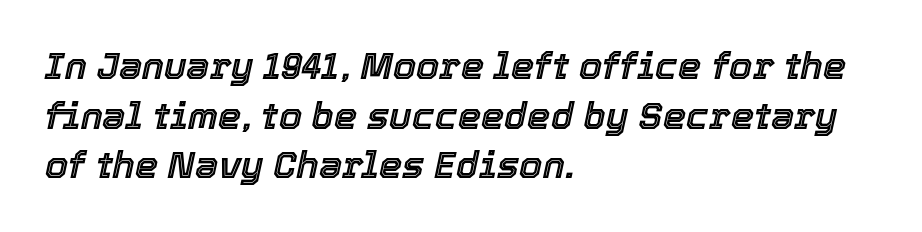
Notice how the passage keeps a crisp vertical edge on the left only. Tracking value appears to be zero — textbook default spacing. The space between consecutive lines is moderate. Tall strokes in this sample are angled rather than plumb.
